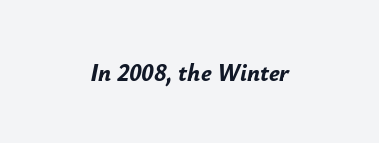
The image shows 24 px bold type, italic (leaning right); set centered, normal letter spacing, not underlined.
